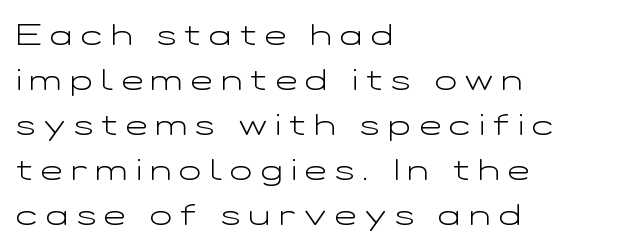
Is this a sans? Yes — the strokes have no serifs. Compared with a typical body face, this is equally light or lighter still. A classic flush-left, rag-right setting is used for this passage. The zone under the glyphs is completely vacant.
